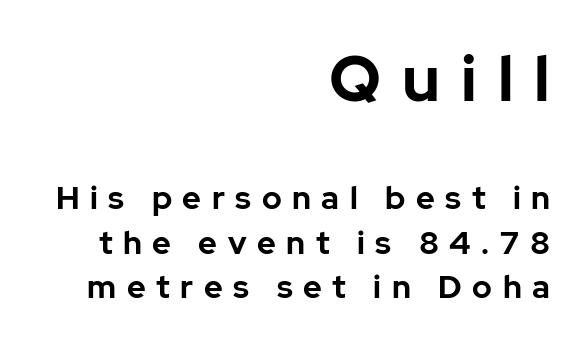
The image shows 64 px bold sans-serif type, upright; set right-aligned, normal line spacing (1.4x), unusually wide letter spacing (+0.33 em), not underlined; the first (top) block is 2.0x larger; low stroke contrast and a medium x-height.
